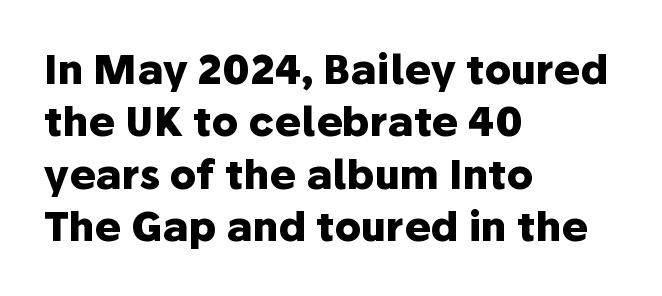
{"serif": "no", "italic": "no", "bold": "yes", "weight": "heavy", "width": "normal", "stroke_contrast": "low", "x_height": "medium", "monospaced": "no", "underline": "no", "align": "left", "line_spacing": "normal", "line_spacing_ratio": 1.31, "letter_spacing": "normal", "letter_spacing_em": 0.0, "glyph_px": 40}
